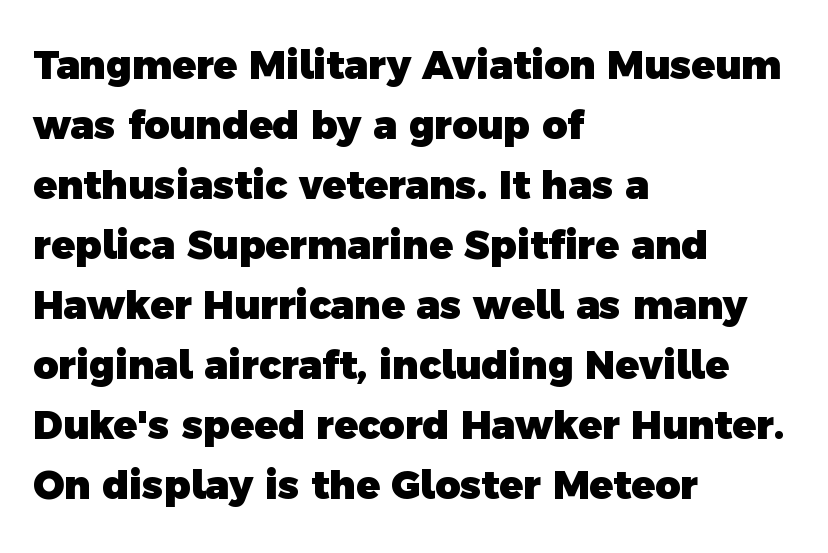
The image shows 39 px heavy sans-serif type; set left-aligned, normal line spacing (1.54x), normal letter spacing, not underlined; a medium x-height.
